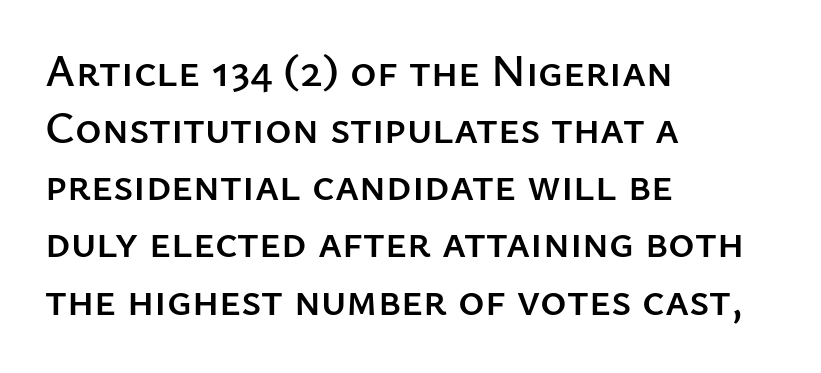
Q: Is the text italic (slanted)? A: No, it is upright.
Q: Is the typeface a serif or a sans-serif typeface? A: Sans-serif.
Q: Is the text underlined? A: No.
Q: How is the paragraph aligned? A: Left-aligned.
Q: Is the spacing between letters normal or unusually wide? A: Normal.
Q: Is the spacing between lines tight, normal or loose? A: Normal.
Q: Width (condensed, normal, or wide)? A: Normal.
Q: Stroke contrast? A: Low.
Q: x-height? A: Medium.
Q: Monospaced? A: No.
